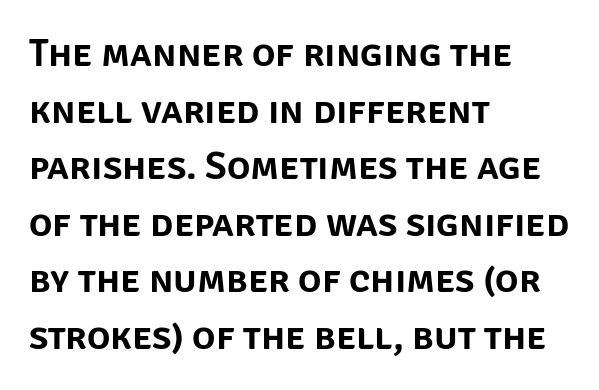
{"serif": "no", "italic": "no", "width": "normal", "stroke_contrast": "low", "x_height": "large", "monospaced": "no", "underline": "no", "align": "left", "line_spacing": "normal", "line_spacing_ratio": 1.45, "letter_spacing": "normal", "letter_spacing_em": 0.0, "glyph_px": 39}
